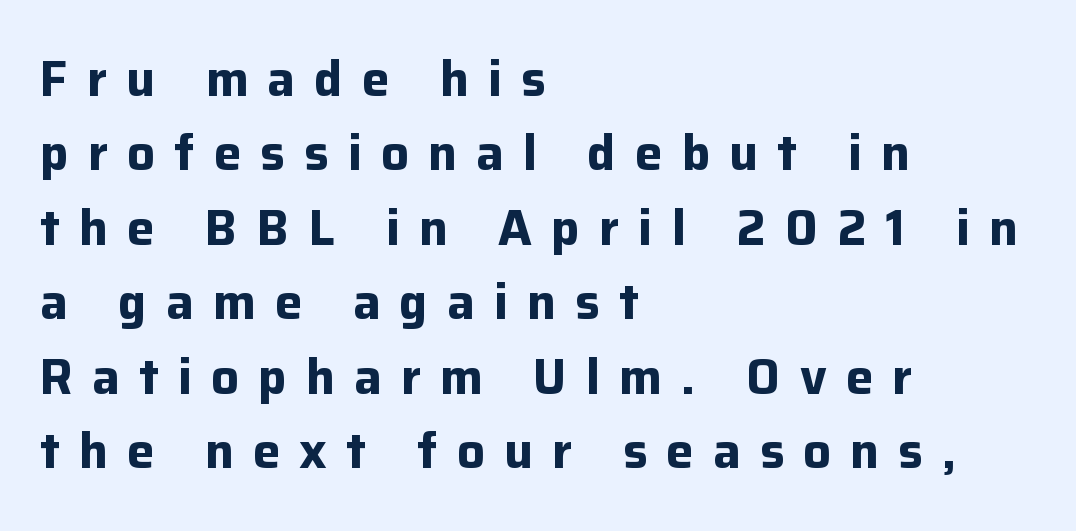
Typeset ragged right — the left edge is the straight one. The sample has been set heavy, in full bold. The string is rendered with underlining switched off. Notice how the stems are strictly vertical — no italics here.
